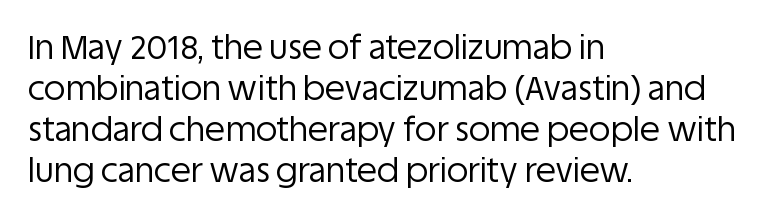
Style check: upright. Teacher's note: observe the even left margin — that is flush-left alignment. Nope, no serifs anywhere on these letters. Spacing between characters is what you'd get straight out of the box. Plain, unruled lines of type. Proportional: the letters do not fall into vertical columns.
